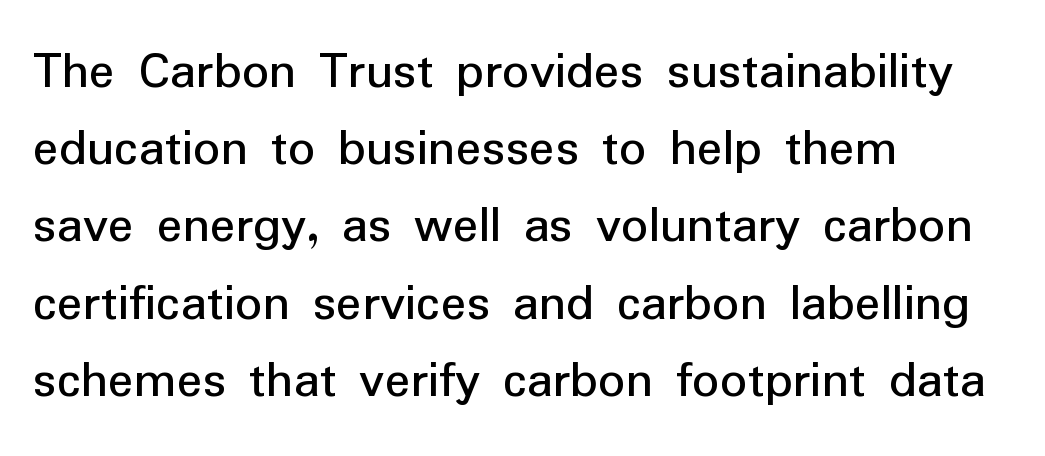
Q: Is the text bold? A: No.
Q: Is the text italic (slanted)? A: No, it is upright.
Q: Is the typeface a serif or a sans-serif typeface? A: Sans-serif.
Q: Is the text underlined? A: No.
Q: How is the paragraph aligned? A: Left-aligned.
Q: Is the spacing between letters normal or unusually wide? A: Normal.
Q: Is the spacing between lines tight, normal or loose? A: Normal.
Q: Width (condensed, normal, or wide)? A: Normal.
Q: Stroke contrast? A: Low.
Q: x-height? A: Medium.
Q: Monospaced? A: No.
